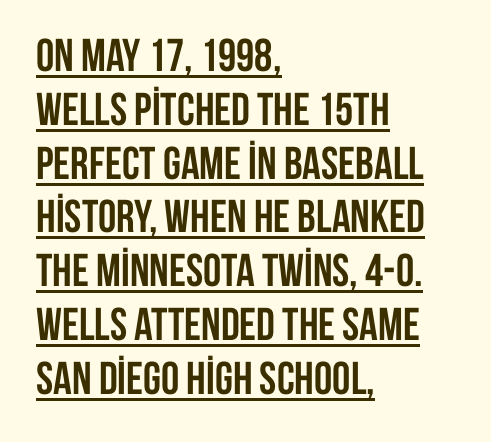
Q: Is the text bold? A: Yes.
Q: Is the text italic (slanted)? A: No, it is upright.
Q: Is the typeface a serif or a sans-serif typeface? A: Sans-serif.
Q: Is the text underlined? A: Yes.
Q: How is the paragraph aligned? A: Left-aligned.
Q: Is the spacing between letters normal or unusually wide? A: Normal.
Q: Width (condensed, normal, or wide)? A: Condensed.
Q: Stroke contrast? A: Low.
Q: x-height? A: Large.
Q: Monospaced? A: No.
